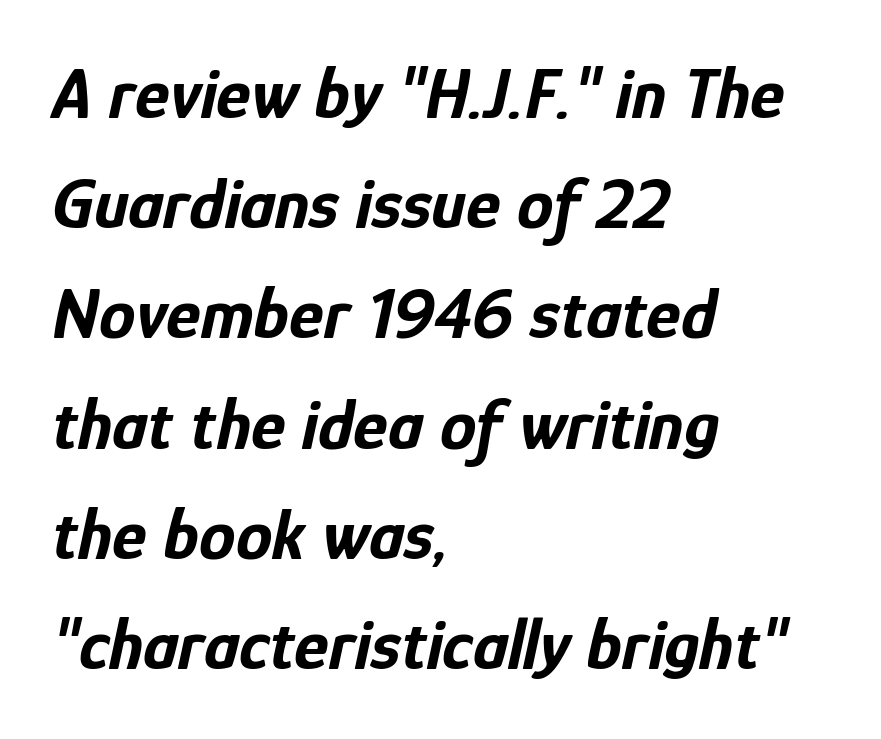
Notice how descenders clear the ascenders below comfortably — that's standard leading. Slant detected: the letters are inclined. The letterforms sit shoulder to shoulder at normal distance. In terms of weight, the rendering is a true, heavy bold.
